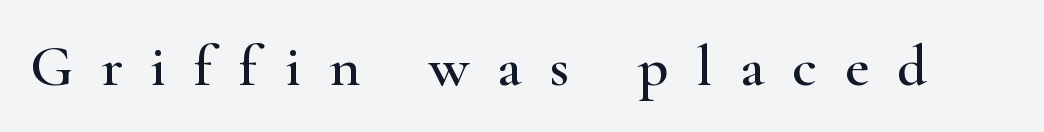
{"serif": "yes", "italic": "no", "width": "wide", "stroke_contrast": "high", "x_height": "small", "monospaced": "no", "underline": "no", "letter_spacing": "wide", "letter_spacing_em": 0.47, "glyph_px": 59}
